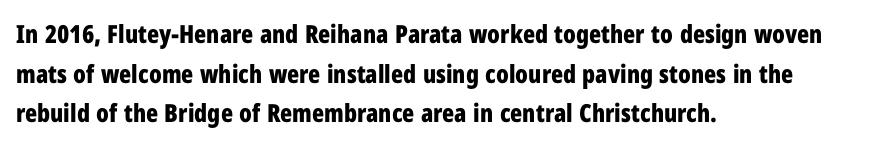
The image shows 25 px bold type, upright; set left-aligned, normal line spacing (1.59x), normal letter spacing, not underlined.
